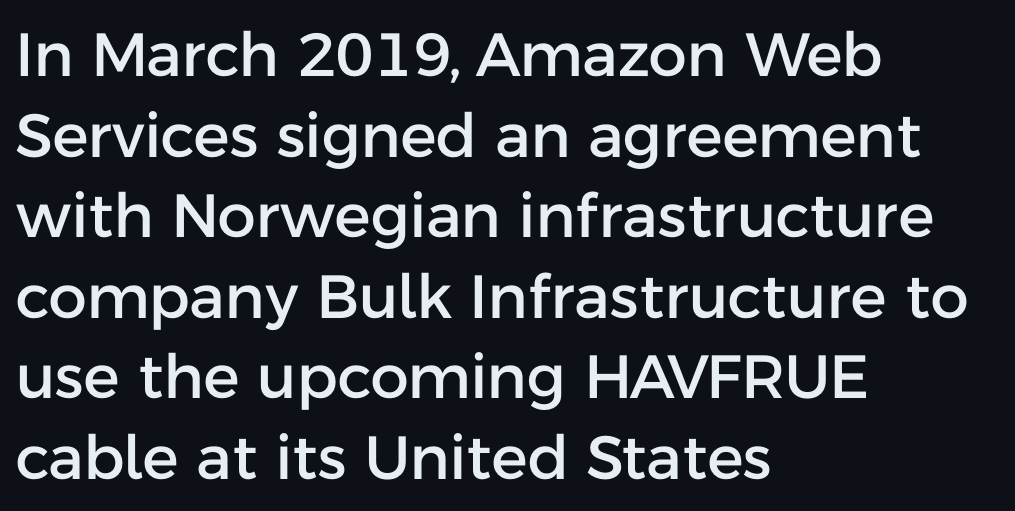
The passage shown has conventional tracking throughout. A roman cut, with each character standing at attention. Each letter keeps its own natural width here, so spacing adapts to shape. All the whitespace from short lines collects on the right. The designer left line spacing at the default. Rule under the text: the space is simply empty.
